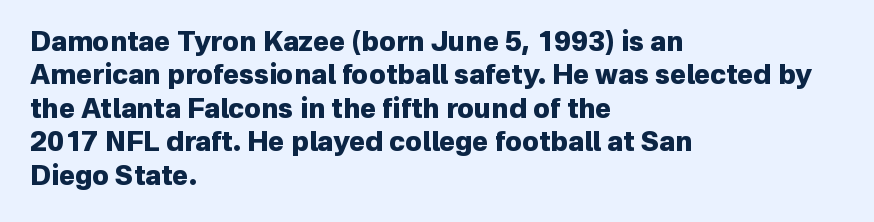
{"italic": "no", "bold": "yes", "underline": "no", "align": "left", "line_spacing_ratio": 1.24, "letter_spacing": "normal", "letter_spacing_em": 0.0, "glyph_px": 27}
